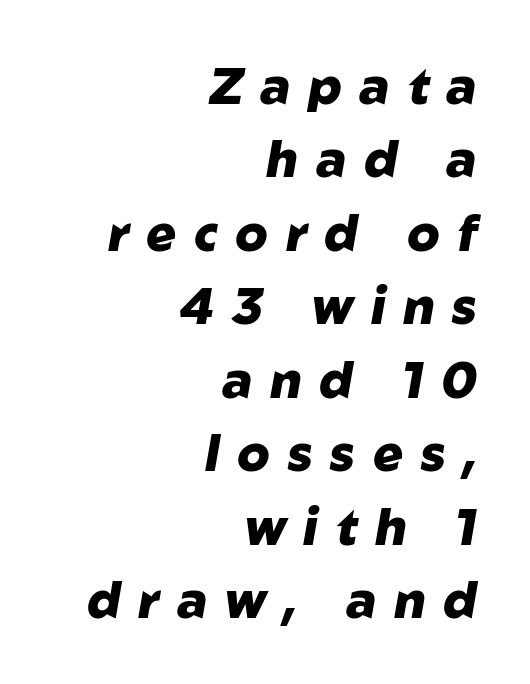
{"italic": "yes", "lean": "right", "slant_degrees": 10, "bold": "yes", "weight": "heavy", "width": "normal", "stroke_contrast": "low", "x_height": "medium", "monospaced": "no", "underline": "no", "align": "right", "line_spacing": "normal", "line_spacing_ratio": 1.47, "letter_spacing": "wide", "letter_spacing_em": 0.35, "glyph_px": 50}
